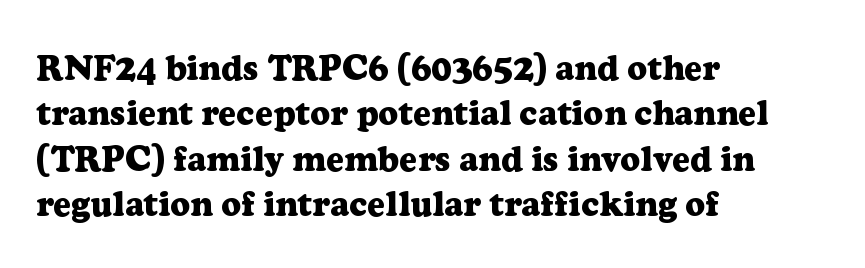
Just letters on the line, the space beneath them empty. These lines are rendered in a variable-pitch font. You can tell from the footed stems that serif type was used. Ascenders rise straight up at ninety degrees. Notice how thick the strokes are: this is what a full bold looks like.
